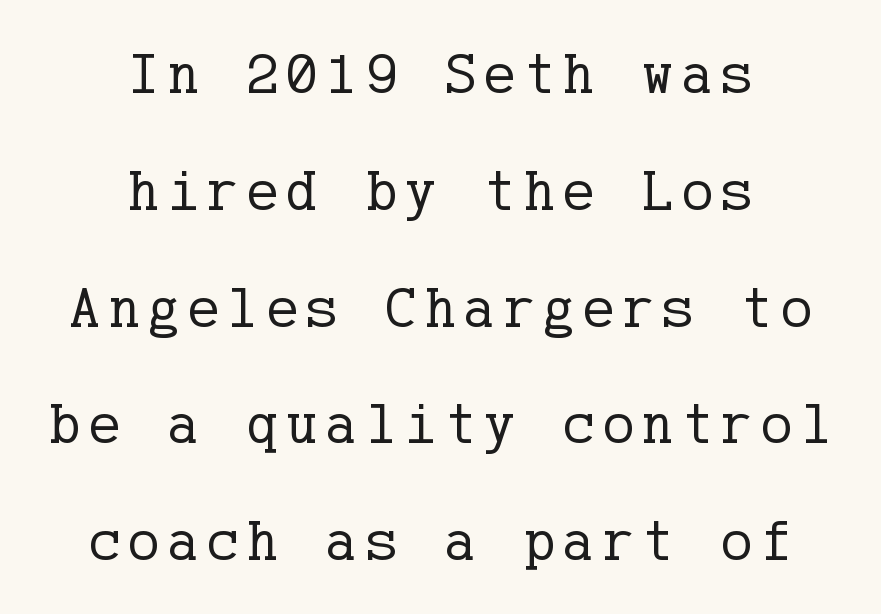
Q: Is the text bold? A: No.
Q: Is the text italic (slanted)? A: No, it is upright.
Q: Is the typeface a serif or a sans-serif typeface? A: Serif.
Q: Is the text underlined? A: No.
Q: How is the paragraph aligned? A: Centered.
Q: Is the spacing between lines tight, normal or loose? A: Loose.
Q: Width (condensed, normal, or wide)? A: Normal.
Q: Stroke contrast? A: Low.
Q: x-height? A: Medium.
